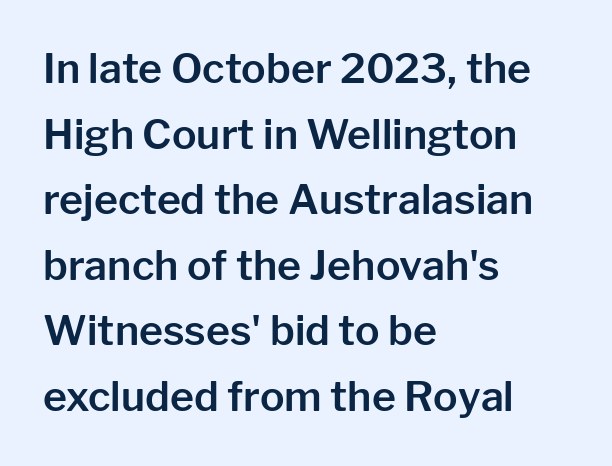
The image shows 41 px sans-serif type, upright; set left-aligned, normal line spacing (1.6x), normal letter spacing, not underlined; low stroke contrast and a medium x-height.
